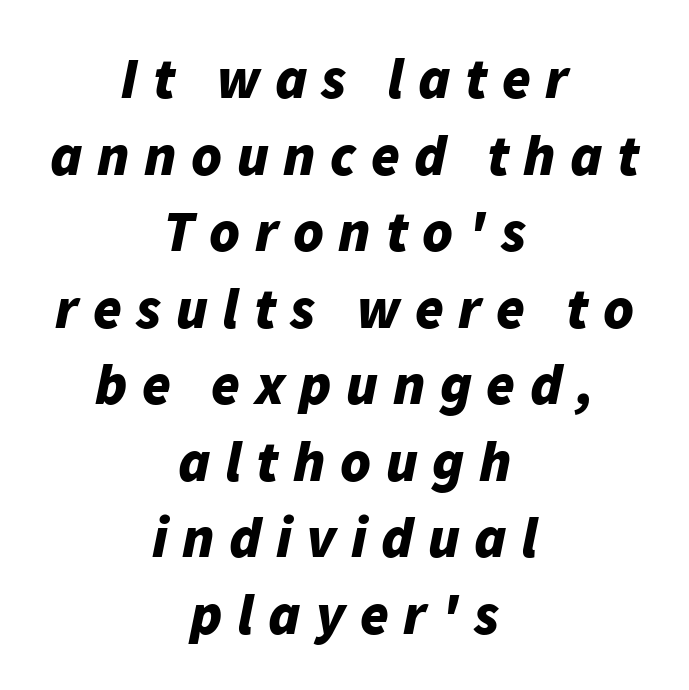
{"italic": "yes", "lean": "right", "slant_degrees": 11, "bold": "yes", "weight": "bold", "width": "normal", "stroke_contrast": "low", "x_height": "medium", "monospaced": "no", "underline": "no", "align": "center", "line_spacing": "normal", "line_spacing_ratio": 1.32, "letter_spacing": "wide", "letter_spacing_em": 0.25, "glyph_px": 58}
